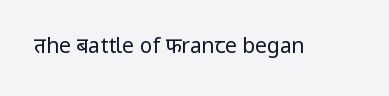
The passage shown is not underscored anywhere. The font's upright variant was chosen for this text. Stems here are at most as thick as an everyday book face. Observe the ordinary spacing: letters are neighbours, not strangers.
